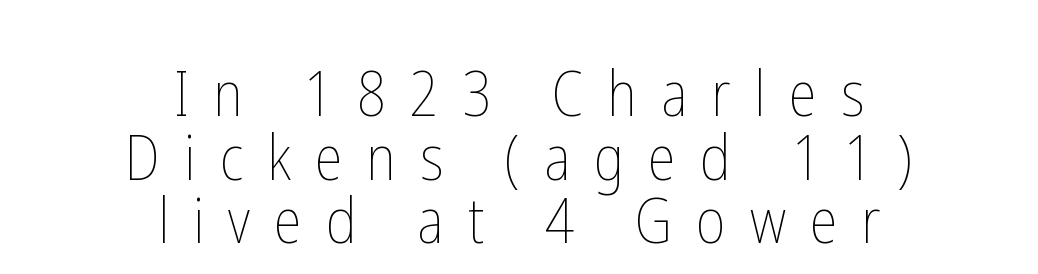
Quick note: interline space is minimal. Check under the words: just untouched page. The rendering inserts visible extra space after every character. A student would call this center alignment; a typographer would say set centered.
